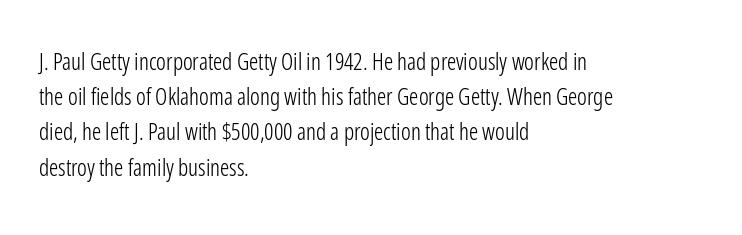
The image shows 23 px text type, upright; set left-aligned, normal line spacing (1.53x), normal letter spacing, not underlined.
